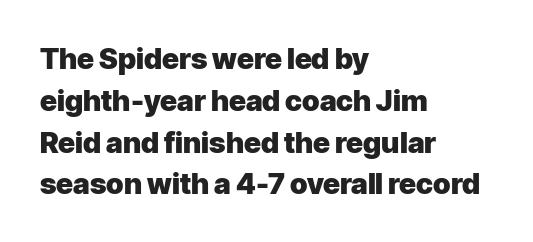
The image shows 29 px heavy sans-serif type, upright; set left-aligned, normal line spacing (1.44x), normal letter spacing, not underlined; low stroke contrast and a medium x-height.
